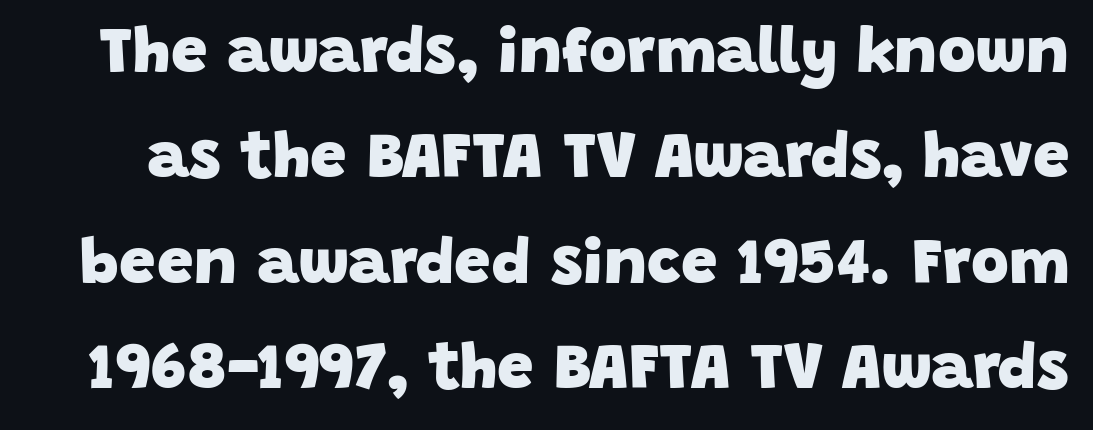
Q: Is the text bold? A: Yes.
Q: Is the typeface a serif or a sans-serif typeface? A: Sans-serif.
Q: Is the text underlined? A: No.
Q: Is the spacing between letters normal or unusually wide? A: Normal.
Q: Is the spacing between lines tight, normal or loose? A: Normal.
Q: Width (condensed, normal, or wide)? A: Normal.
Q: Stroke contrast? A: Low.
Q: x-height? A: Large.
Q: Monospaced? A: No.
